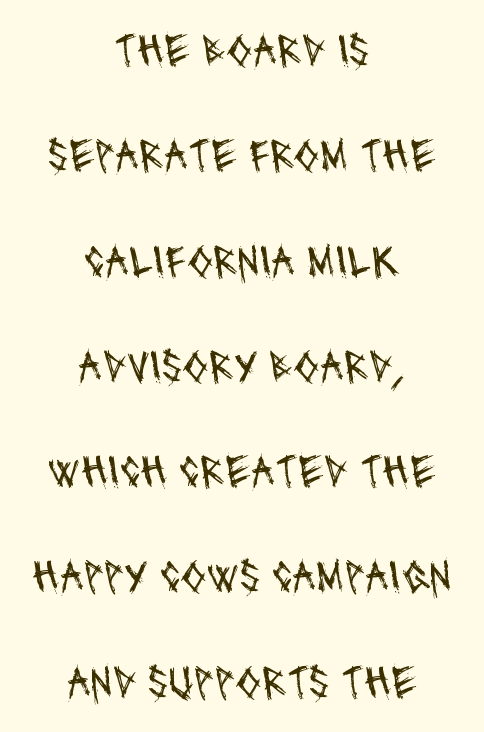
Only glyphs here, with clear space below each row. The weight tops out at a normal text grade. No extra tracking has been applied to these lines. Every row of glyphs is offset so its center matches the block's center. Does the leading feel generous? Absolutely, it's lavish.
